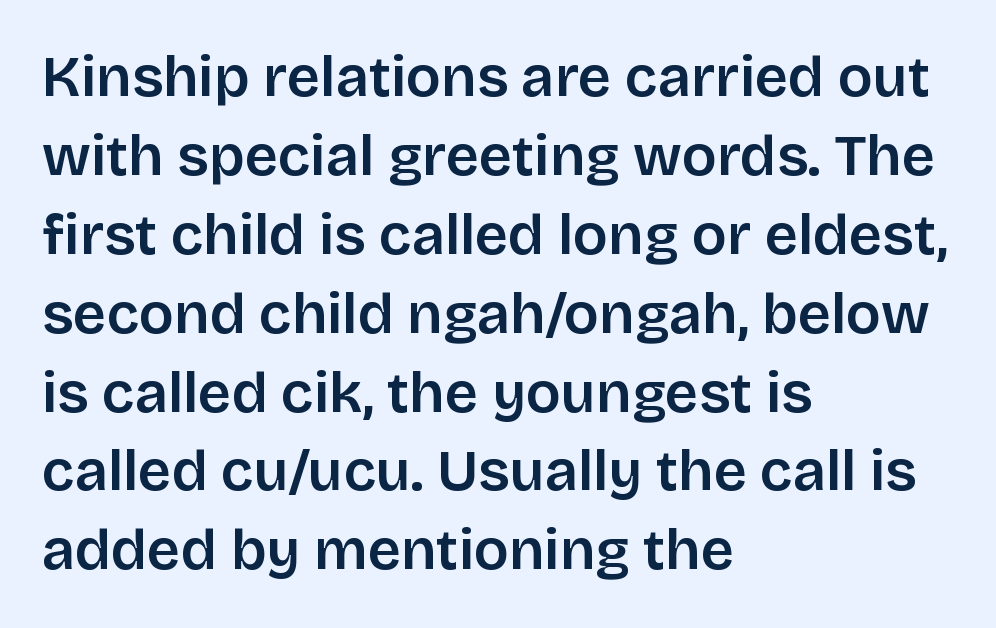
Inter-character spacing is left at the font's built-in metrics. Each line starts at the same left margin while the right side varies. This is the regular roman posture of the typeface. The area under the type is left untouched. The leading is moderate, giving the passage an even texture.
